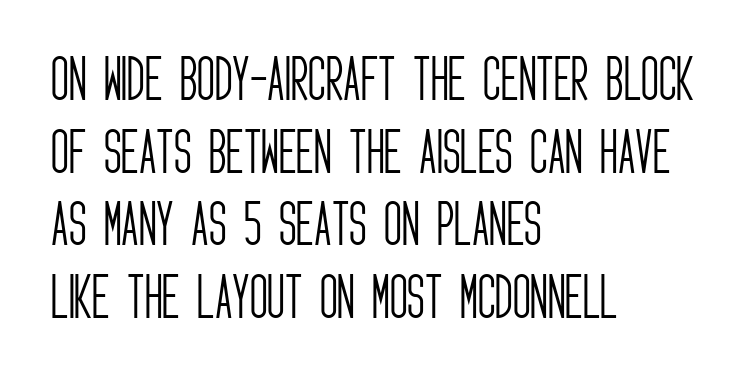
The image shows 49 px light, condensed sans-serif type, upright; set left-aligned, normal line spacing (1.48x), normal letter spacing, not underlined; low stroke contrast and a large x-height.
